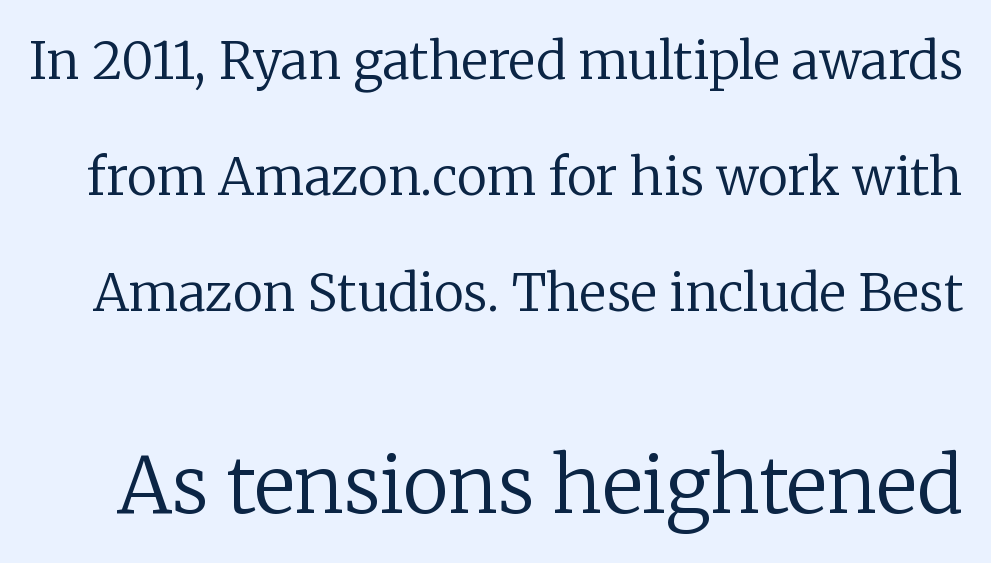
Q: Is the text bold? A: No.
Q: Is the text italic (slanted)? A: No, it is upright.
Q: Is the typeface a serif or a sans-serif typeface? A: Serif.
Q: Is the text underlined? A: No.
Q: Is the spacing between letters normal or unusually wide? A: Normal.
Q: Is the spacing between lines tight, normal or loose? A: Loose.
Q: Which block of text is set in a larger size, the first (top) or the second (bottom)? A: The second (bottom) one.
Q: Width (condensed, normal, or wide)? A: Normal.
Q: Stroke contrast? A: Low.
Q: x-height? A: Medium.
Q: Monospaced? A: No.
